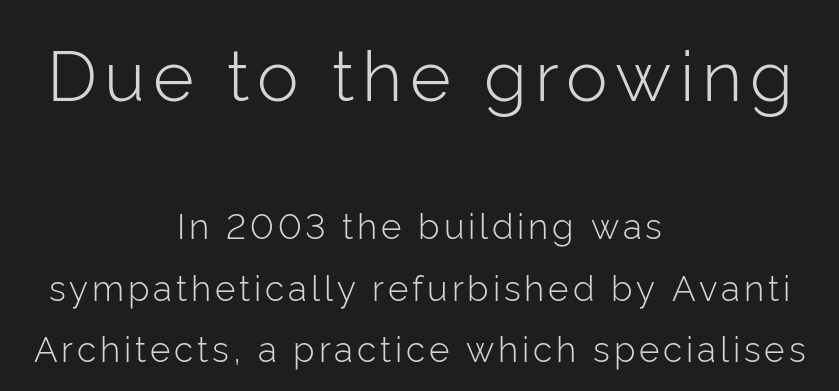
Reading down the block, each line starts at a different indent, mirrored at its end. The letters stand straight up with perfectly vertical stems. Scale decreases going downward across the two blocks. The designer went with a sans here, leaving each stem footless.
